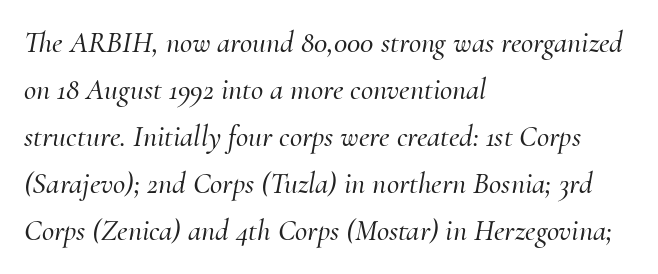
Q: Is the text italic (slanted)? A: Yes, it leans right by about 10 degrees.
Q: Is the typeface a serif or a sans-serif typeface? A: Serif.
Q: Is the text underlined? A: No.
Q: How is the paragraph aligned? A: Left-aligned.
Q: Is the spacing between letters normal or unusually wide? A: Normal.
Q: Is the spacing between lines tight, normal or loose? A: Normal.
Q: Width (condensed, normal, or wide)? A: Normal.
Q: Stroke contrast? A: Medium.
Q: x-height? A: Small.
Q: Monospaced? A: No.
